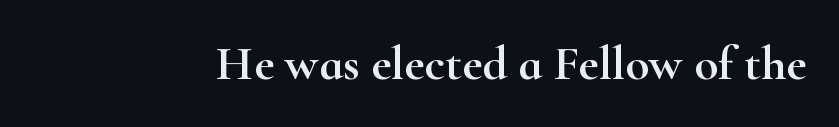
{"serif": "yes", "italic": "no", "width": "wide", "stroke_contrast": "high", "x_height": "small", "monospaced": "no", "underline": "no", "letter_spacing": "normal", "letter_spacing_em": 0.0, "glyph_px": 49}
